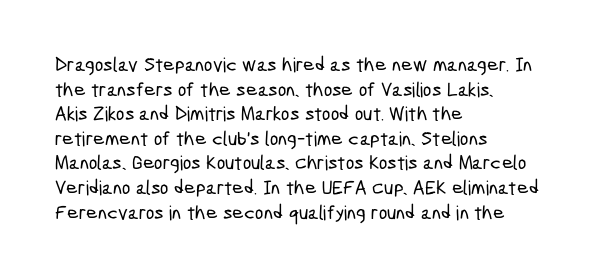
The specimen omits any rule beneath the text block's lines. The paragraph has a hard left edge and a soft right edge. The letters sit at their default tracking, neither squeezed nor spread.
